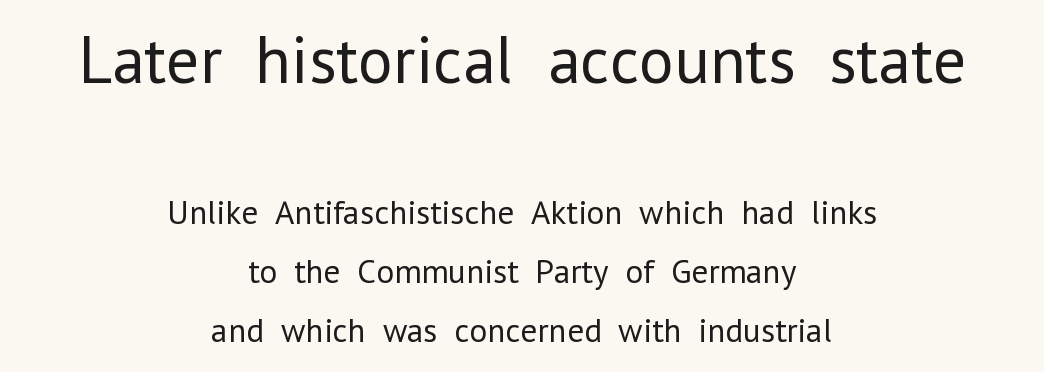
{"serif": "no", "italic": "no", "bold": "no", "weight": "regular", "width": "normal", "stroke_contrast": "low", "x_height": "medium", "monospaced": "no", "underline": "no", "align": "center", "line_spacing_ratio": 1.74, "letter_spacing": "normal", "letter_spacing_em": 0.0, "larger_block": "first", "size_ratio": 1.97, "glyph_px": 67}
